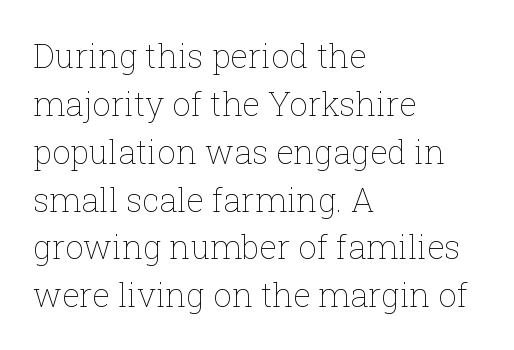
Q: Is the text bold? A: No.
Q: Is the text italic (slanted)? A: No, it is upright.
Q: Is the text underlined? A: No.
Q: How is the paragraph aligned? A: Left-aligned.
Q: Is the spacing between letters normal or unusually wide? A: Normal.
Q: Is the spacing between lines tight, normal or loose? A: Normal.
Q: Width (condensed, normal, or wide)? A: Normal.
Q: Stroke contrast? A: Low.
Q: x-height? A: Medium.
Q: Monospaced? A: No.
